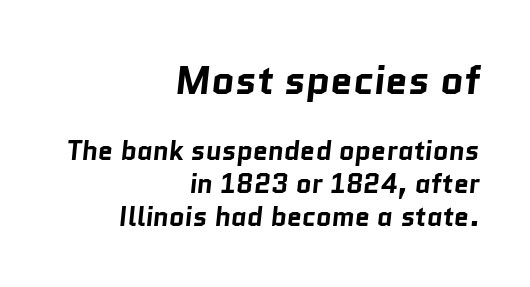
{"serif": "no", "bold": "yes", "weight": "bold", "width": "normal", "stroke_contrast": "low", "x_height": "medium", "monospaced": "no", "underline": "no", "align": "right", "line_spacing_ratio": 1.21, "letter_spacing": "normal", "letter_spacing_em": 0.0, "larger_block": "first", "size_ratio": 1.48, "glyph_px": 40}
